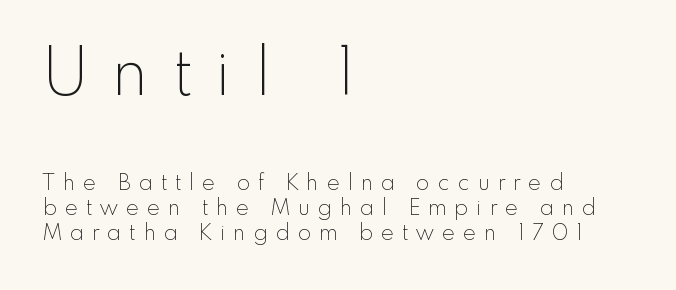
The image shows 66 px thin sans-serif type, upright; set left-aligned, tight line spacing (1.15x), unusually wide letter spacing (+0.37 em), not underlined; the first (top) block is 3.0x larger; a small x-height.
